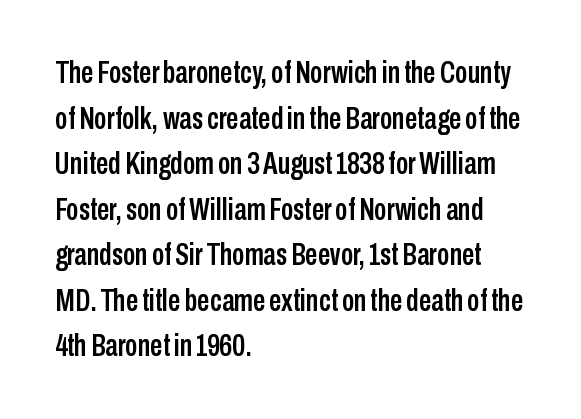
The image shows 31 px condensed sans-serif type, upright; set left-aligned, normal line spacing (1.47x), normal letter spacing, not underlined; low stroke contrast and a medium x-height.
